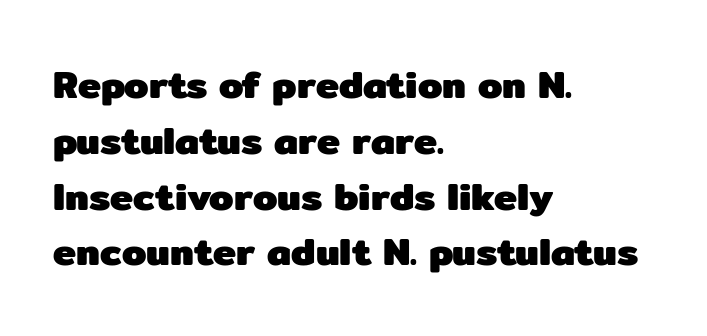
The image shows 39 px heavy sans-serif type, upright; set left-aligned, normal line spacing (1.43x), normal letter spacing, not underlined; low stroke contrast and a medium x-height.
